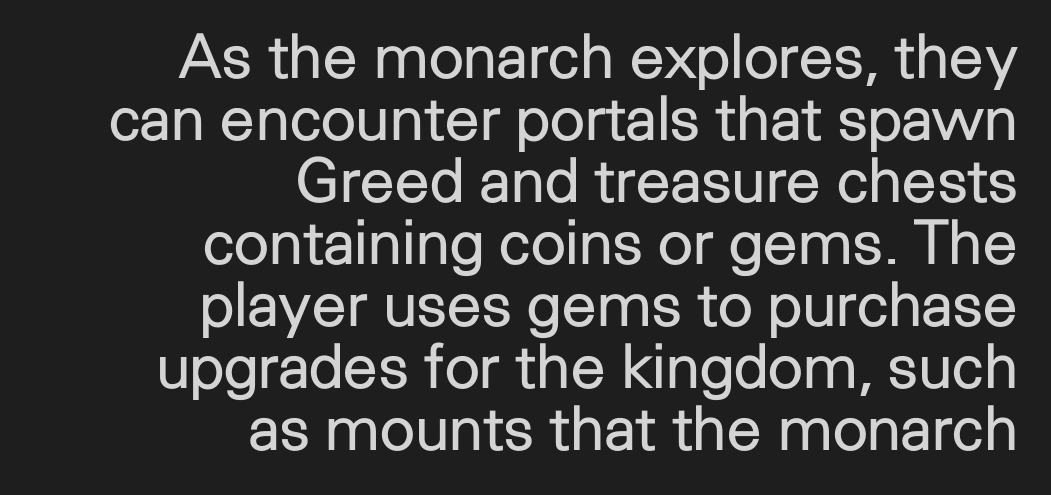
The image shows 62 px regular-weight sans-serif type, upright; set right-aligned, tight line spacing (1.0x), normal letter spacing, not underlined; low stroke contrast and a medium x-height.
